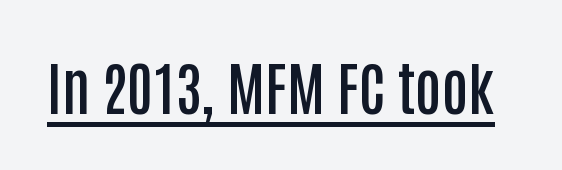
The image shows 58 px semibold, condensed sans-serif type, upright; set normal letter spacing, underlined; low stroke contrast and a large x-height.
